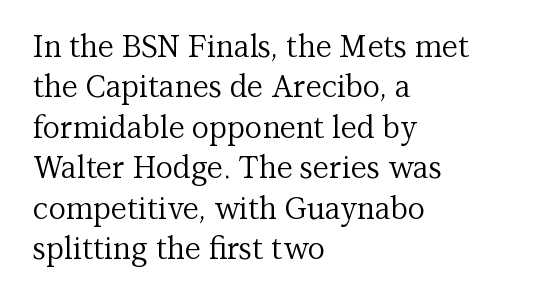
The image shows 30 px regular-weight serif type, upright; set left-aligned, normal line spacing (1.35x), normal letter spacing, not underlined; medium stroke contrast and a medium x-height.
